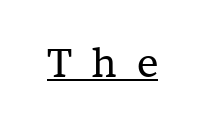
{"serif": "yes", "italic": "no", "bold": "no", "weight": "regular", "width": "normal", "stroke_contrast": "low", "x_height": "medium", "monospaced": "no", "underline": "yes", "letter_spacing": "wide", "letter_spacing_em": 0.5, "glyph_px": 40}
